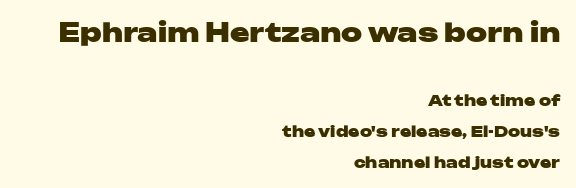
{"italic": "no", "bold": "yes", "underline": "no", "align": "right", "line_spacing": "loose", "line_spacing_ratio": 2.07, "letter_spacing": "normal", "letter_spacing_em": 0.0, "larger_block": "first", "size_ratio": 1.73, "glyph_px": 26}
